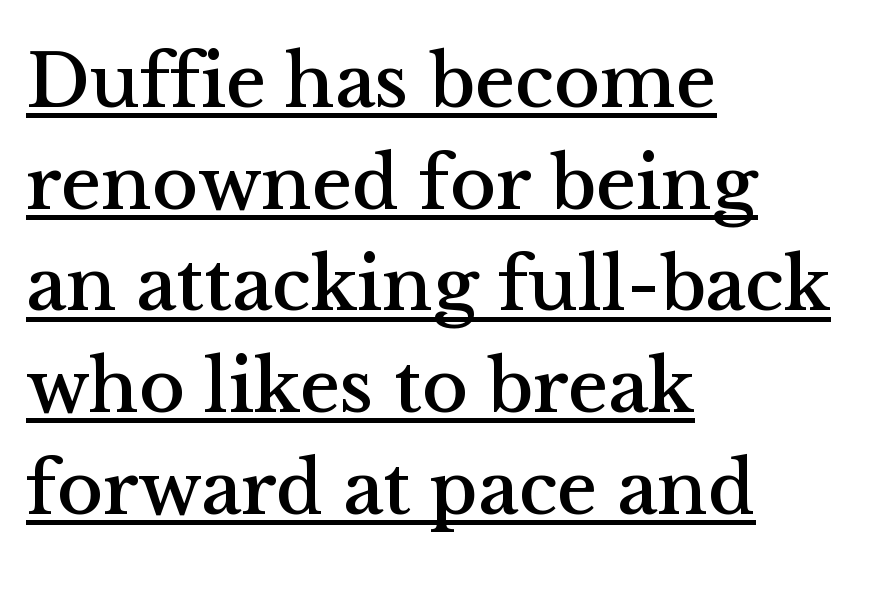
The image shows 77 px serif type, upright; set left-aligned, normal line spacing (1.32x), normal letter spacing, underlined; medium stroke contrast and a medium x-height.
